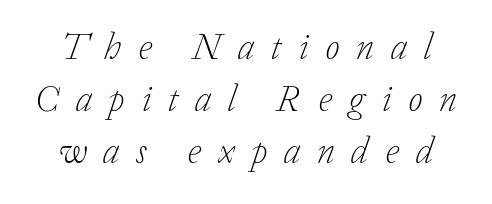
The image shows 37 px light serif type, italic (leaning right); set normal line spacing (1.4x), unusually wide letter spacing (+0.45 em), not underlined; low stroke contrast and a medium x-height.
